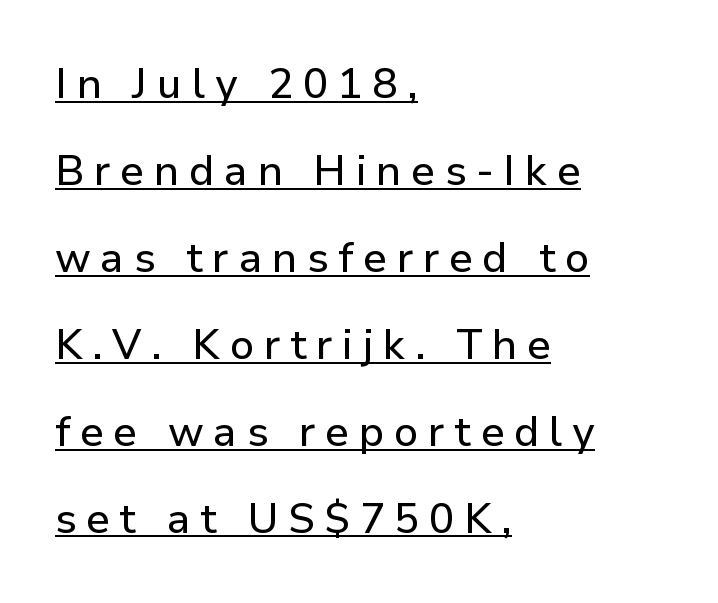
Q: Is the text italic (slanted)? A: No, it is upright.
Q: Is the typeface a serif or a sans-serif typeface? A: Sans-serif.
Q: Is the text underlined? A: Yes.
Q: How is the paragraph aligned? A: Left-aligned.
Q: Is the spacing between letters normal or unusually wide? A: Unusually wide.
Q: Is the spacing between lines tight, normal or loose? A: Loose.
Q: Width (condensed, normal, or wide)? A: Normal.
Q: Stroke contrast? A: Low.
Q: x-height? A: Medium.
Q: Monospaced? A: No.
